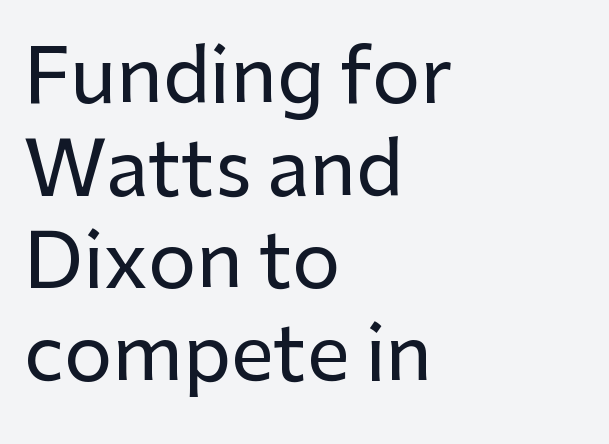
Layout note: lines flush left. The passage shown is typed in a proportional face where columns would drift. Honestly, the letter spacing is just normal — you wouldn't notice it. Ascenders rise straight up at ninety degrees. Bare-footed words on every line. The glyphs in this specimen are sans serif.
